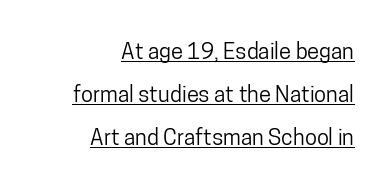
Unlike italic type, these characters show no tilt at all. Honestly, the rows look like they've been pulled way apart. Typeset ragged left — the right edge is the straight one. The letterforms sit shoulder to shoulder at normal distance.
